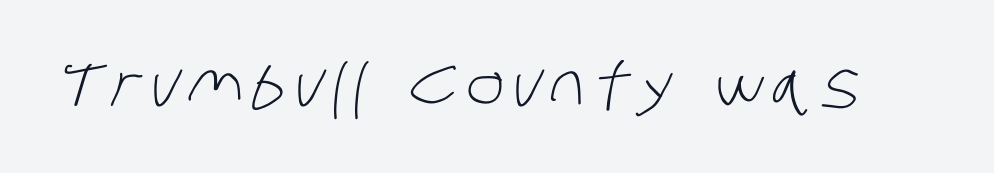
{"serif": "no", "bold": "no", "weight": "light", "width": "condensed", "stroke_contrast": "low", "x_height": "large", "monospaced": "no", "underline": "no", "glyph_px": 64}
